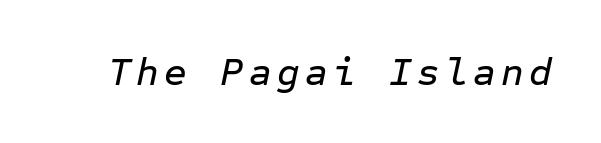
Lines of text with bare space underneath. There's an unmistakable incline to the writing here. Looks like terminal output: every glyph gets an equal slot.
